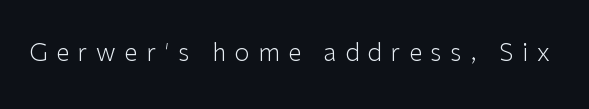
{"italic": "no", "bold": "no", "underline": "no", "letter_spacing": "wide", "letter_spacing_em": 0.36, "glyph_px": 24}
